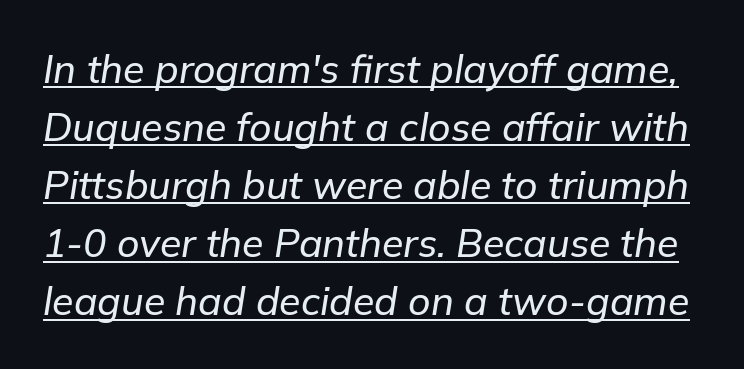
The passage shown is underscored from start to finish. The whole block is typeset with a tilt. Vertical spacing — default. The gaps between neighbouring characters are ordinary and unremarkable. Think of a printed novel: that variable character pitch is what you see here.
